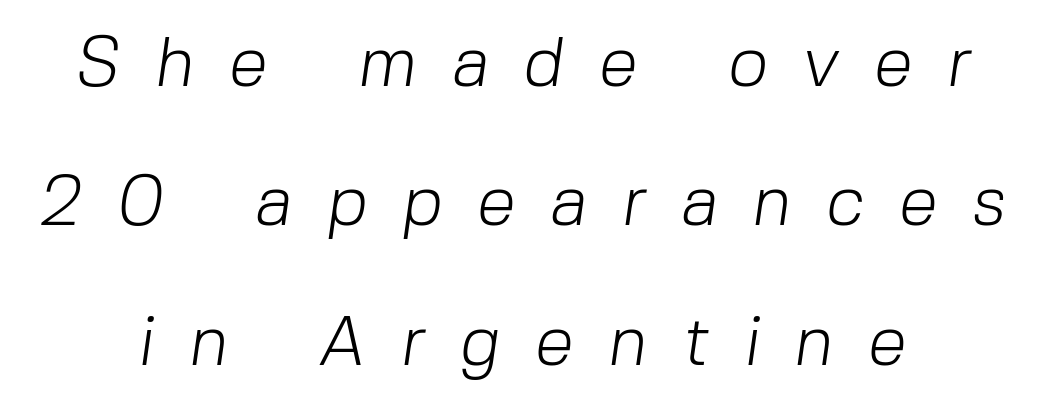
Q: Is the text bold? A: No.
Q: Is the typeface a serif or a sans-serif typeface? A: Sans-serif.
Q: Is the text underlined? A: No.
Q: How is the paragraph aligned? A: Centered.
Q: Is the spacing between letters normal or unusually wide? A: Unusually wide.
Q: Is the spacing between lines tight, normal or loose? A: Loose.
Q: Width (condensed, normal, or wide)? A: Normal.
Q: Stroke contrast? A: Low.
Q: x-height? A: Medium.
Q: Monospaced? A: No.
